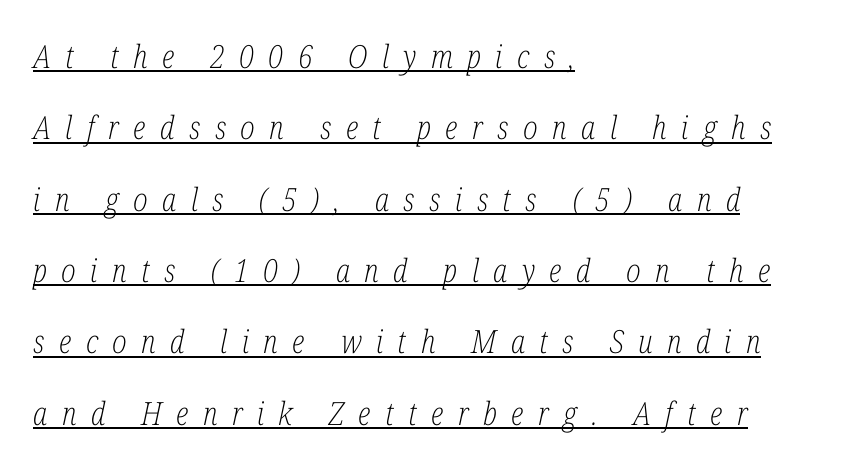
The image shows 32 px light, condensed serif type, italic (leaning right); set left-aligned, loose line spacing (2.23x), unusually wide letter spacing (+0.45 em), underlined; low stroke contrast and a medium x-height.
